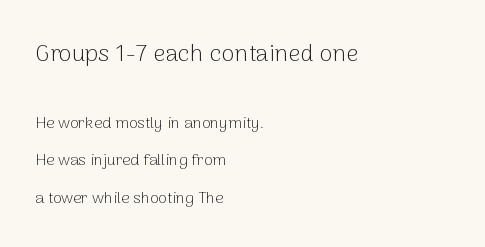
Weight: in the light-to-regular range. The letters in the upper block stand taller than those in the block below. A classic flush-left, rag-right setting is used for this passage. Short note: letters normally spaced. You can tell it's not italic because the verticals are truly vertical. Decoration check: the copy has no underline.
